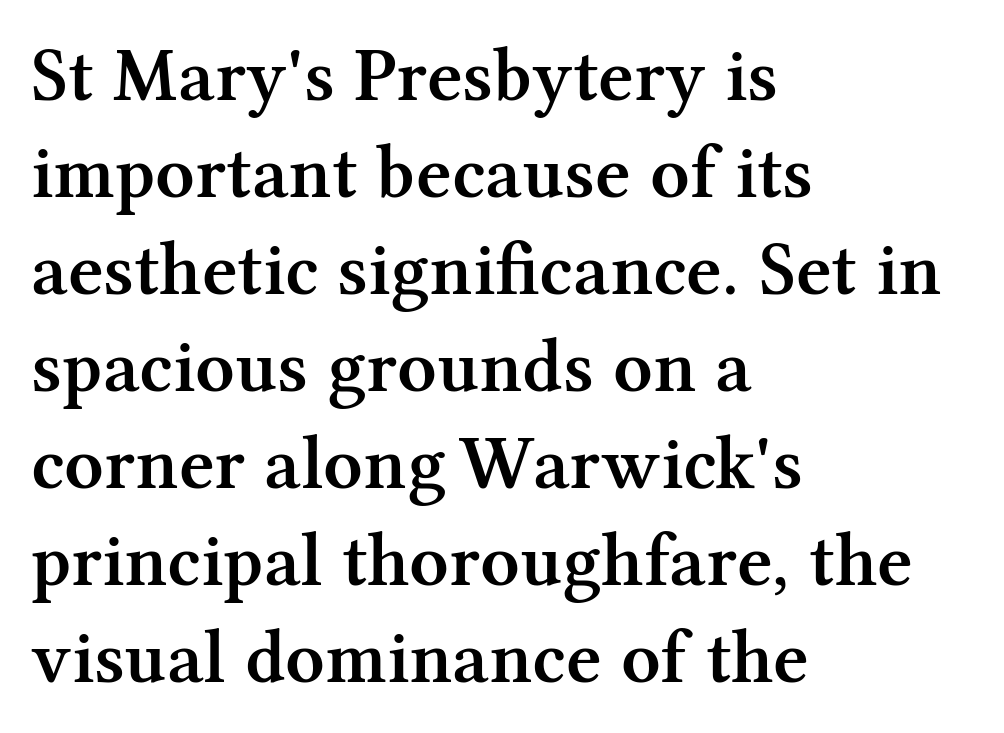
{"serif": "yes", "italic": "no", "bold": "semi", "weight": "semibold", "width": "normal", "stroke_contrast": "medium", "x_height": "medium", "monospaced": "no", "underline": "no", "align": "left", "line_spacing": "normal", "line_spacing_ratio": 1.26, "letter_spacing": "normal", "letter_spacing_em": 0.0, "glyph_px": 77}
